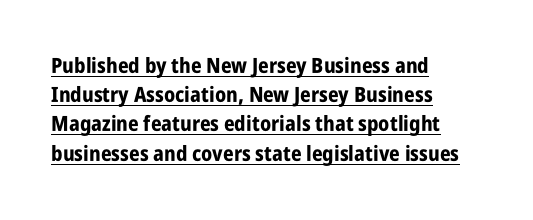
Q: Is the text bold? A: Yes.
Q: Is the text italic (slanted)? A: No, it is upright.
Q: Is the text underlined? A: Yes.
Q: How is the paragraph aligned? A: Left-aligned.
Q: Is the spacing between letters normal or unusually wide? A: Normal.
Q: Is the spacing between lines tight, normal or loose? A: Normal.
